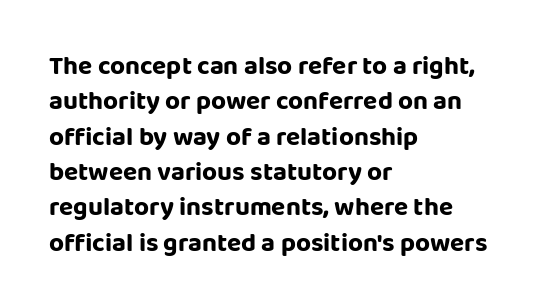
The passage shown stacks its lines at a standard gap. These lines stack with their left ends in a neat column. A roman cut, with each character standing at attention. Caption: standard tracking, unaltered. Words float on clear page, feet unadorned.
